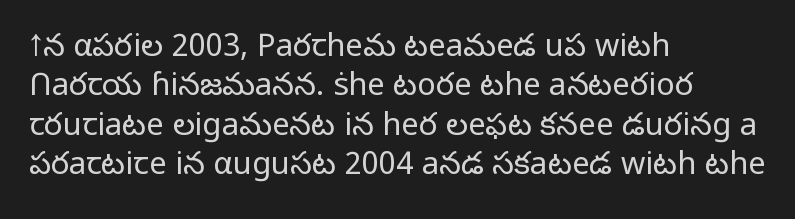
The image shows 31 px light sans-serif type, upright; set left-aligned, normal line spacing (1.27x), normal letter spacing, not underlined; low stroke contrast and a medium x-height.
